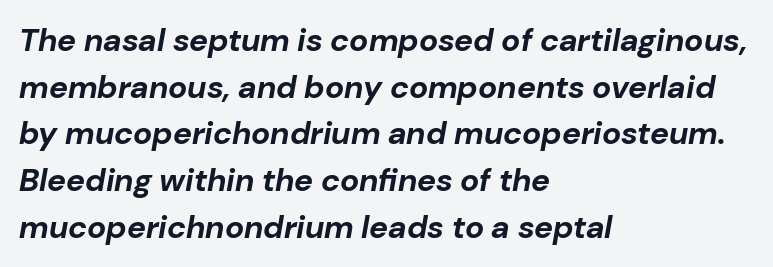
In terms of leading, this rendering sits right in the middle. This rendering uses left alignment, leaving the right contour irregular. Emphasis by weight is at full strength: bold. Plain, unruled lines of type. Tall strokes in this sample are angled rather than plumb. Each letter keeps its own natural width here, so spacing adapts to shape.
